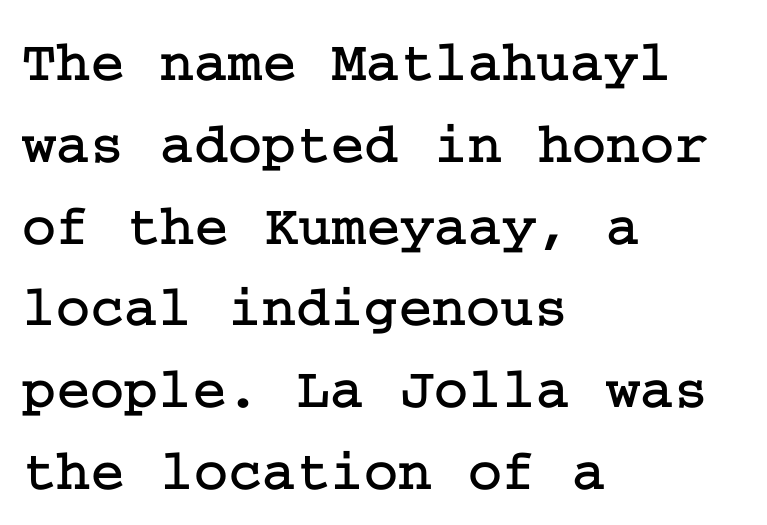
Plain, unruled lines of type. A roman cut, with each character standing at attention. Is the block centered? No — it sits flush against the left margin. A serif font was chosen for this passage. These lines sit exactly where default settings would place them.
